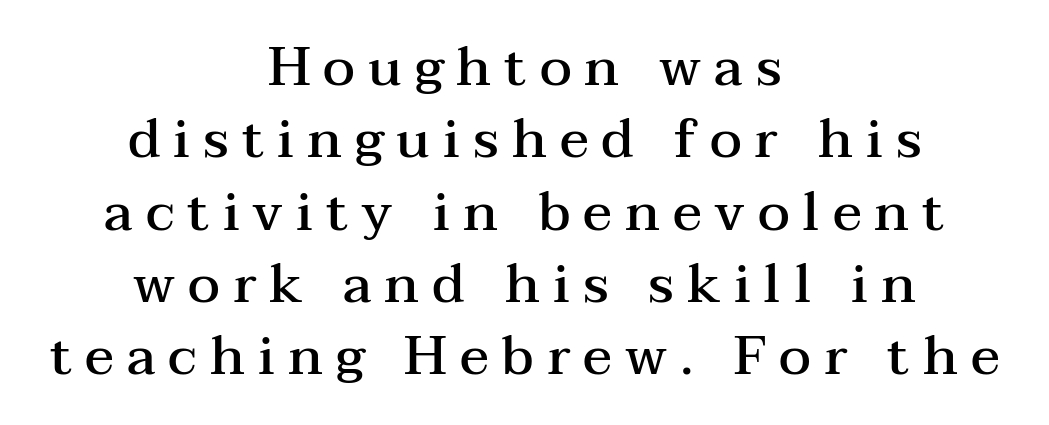
The image shows 54 px semibold, wide serif type, upright; set centered, normal line spacing (1.34x), unusually wide letter spacing (+0.24 em), not underlined; medium stroke contrast and a medium x-height.
